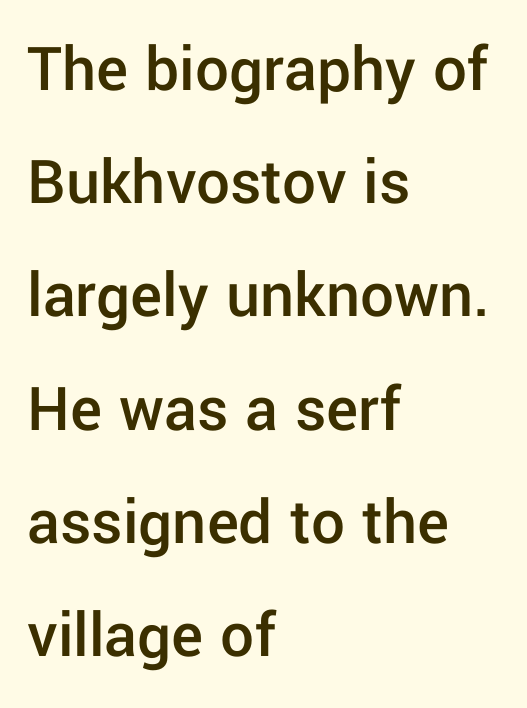
{"serif": "no", "italic": "no", "bold": "semi", "weight": "semibold", "width": "normal", "stroke_contrast": "low", "x_height": "medium", "monospaced": "no", "underline": "no", "align": "left", "line_spacing": "normal", "line_spacing_ratio": 1.69, "letter_spacing": "normal", "letter_spacing_em": 0.0, "glyph_px": 67}
